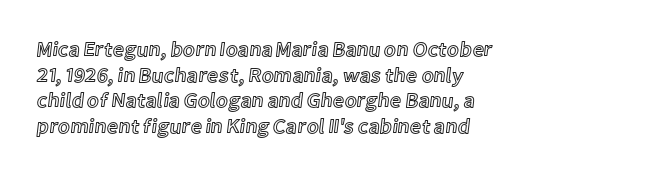
The image shows 20 px text type; set left-aligned, normal line spacing (1.28x), normal letter spacing, not underlined.
